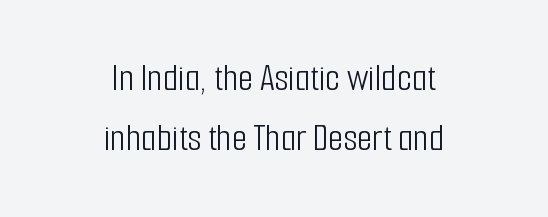
Q: Is the text bold? A: No.
Q: Is the text italic (slanted)? A: No, it is upright.
Q: Is the typeface a serif or a sans-serif typeface? A: Sans-serif.
Q: Is the text underlined? A: No.
Q: How is the paragraph aligned? A: Centered.
Q: Is the spacing between letters normal or unusually wide? A: Normal.
Q: Is the spacing between lines tight, normal or loose? A: Normal.
Q: Width (condensed, normal, or wide)? A: Condensed.
Q: Stroke contrast? A: Low.
Q: x-height? A: Medium.
Q: Monospaced? A: No.
